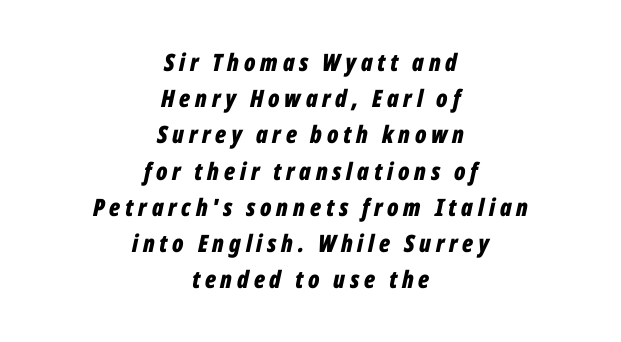
Strong, thick strokes mark this as bold type. Regular leading. The gap between lines stays unmarked. Emphasis-style slanted type is in use. The tracking reads as deliberately expanded to a designer's eye. If you folded the block vertically in half, each line would mirror itself in length.
